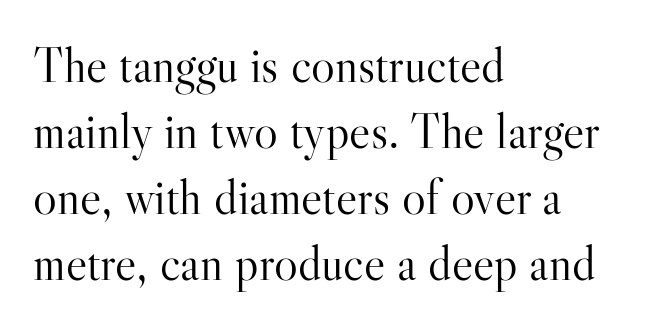
The letters stand upright; this is a roman face. The leading is moderate, giving the passage an even texture. Tracking here is standard; glyphs follow each other at the usual distance. Nothing heavy about these letters — not bold at all.
